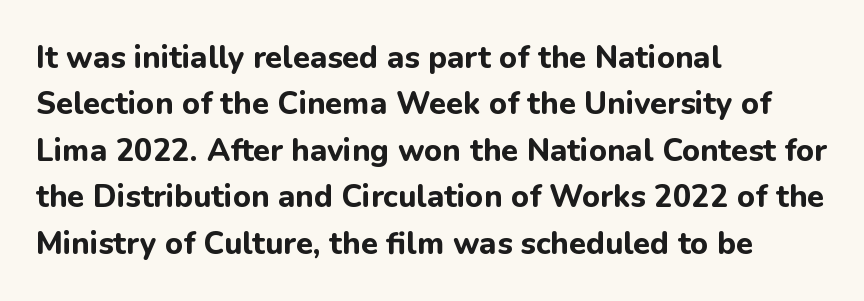
The image shows 31 px bold sans-serif type, upright; set left-aligned, normal line spacing (1.5x), normal letter spacing, not underlined; low stroke contrast and a medium x-height.
